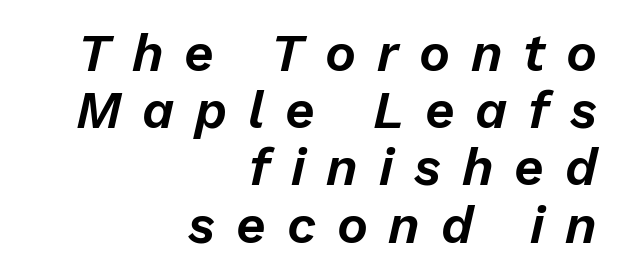
{"italic": "yes", "lean": "right", "slant_degrees": 13, "width": "normal", "stroke_contrast": "low", "x_height": "medium", "monospaced": "no", "underline": "no", "align": "right", "line_spacing": "tight", "line_spacing_ratio": 1.1, "letter_spacing": "wide", "letter_spacing_em": 0.4, "glyph_px": 52}
